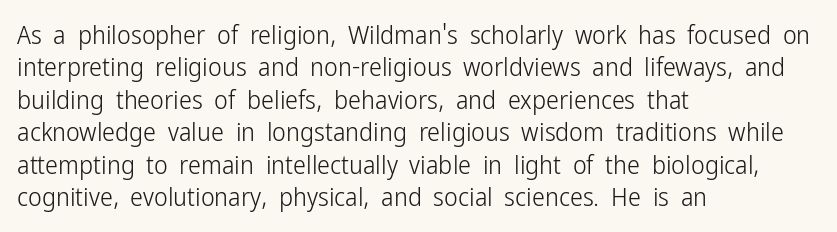
The image shows 26 px text type, upright; set left-aligned, normal line spacing (1.25x), normal letter spacing, not underlined.
